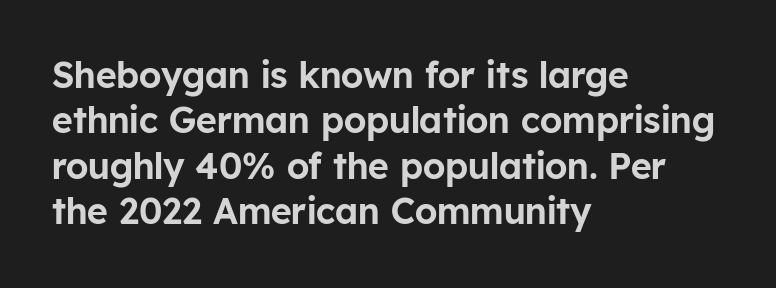
The image shows 36 px sans-serif type, upright; set left-aligned, normal line spacing (1.26x), normal letter spacing, not underlined; low stroke contrast and a medium x-height.
